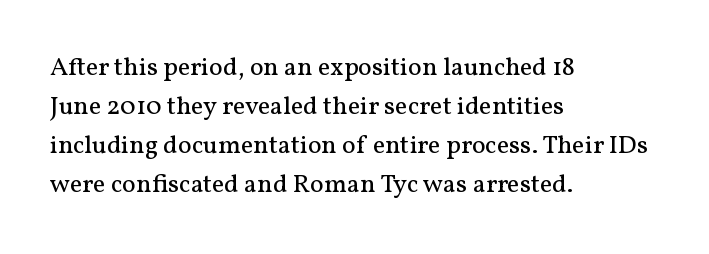
{"italic": "no", "bold": "no", "underline": "no", "align": "left", "line_spacing": "normal", "line_spacing_ratio": 1.5, "letter_spacing": "normal", "letter_spacing_em": 0.0, "glyph_px": 26}
